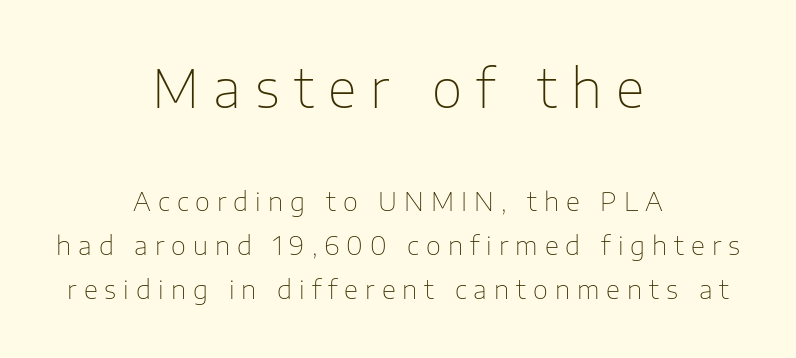
{"serif": "no", "italic": "no", "bold": "no", "weight": "thin", "width": "normal", "stroke_contrast": "low", "x_height": "medium", "monospaced": "no", "underline": "no", "align": "center", "line_spacing": "normal", "line_spacing_ratio": 1.68, "letter_spacing": "wide", "letter_spacing_em": 0.27, "larger_block": "first", "size_ratio": 2.04, "glyph_px": 53}
